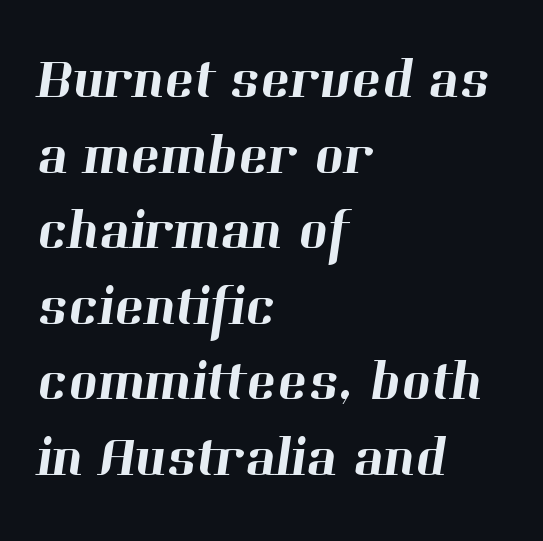
Q: Is the typeface a serif or a sans-serif typeface? A: Serif.
Q: Is the text underlined? A: No.
Q: How is the paragraph aligned? A: Left-aligned.
Q: Is the spacing between letters normal or unusually wide? A: Normal.
Q: Is the spacing between lines tight, normal or loose? A: Normal.
Q: Width (condensed, normal, or wide)? A: Normal.
Q: Stroke contrast? A: High.
Q: x-height? A: Medium.
Q: Monospaced? A: No.
